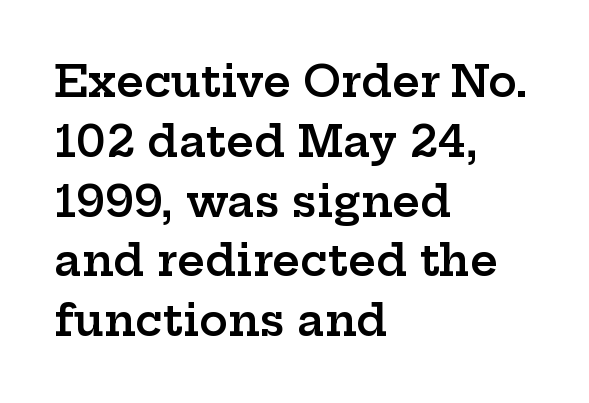
Q: Is the text bold? A: Semi-bold.
Q: Is the text italic (slanted)? A: No, it is upright.
Q: Is the typeface a serif or a sans-serif typeface? A: Serif.
Q: Is the text underlined? A: No.
Q: How is the paragraph aligned? A: Left-aligned.
Q: Is the spacing between letters normal or unusually wide? A: Normal.
Q: Is the spacing between lines tight, normal or loose? A: Normal.
Q: Width (condensed, normal, or wide)? A: Wide.
Q: Stroke contrast? A: Low.
Q: x-height? A: Medium.
Q: Monospaced? A: No.
